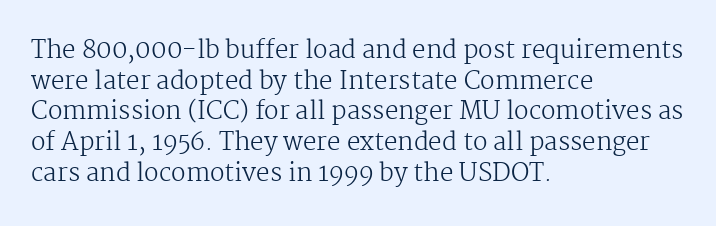
{"italic": "no", "bold": "no", "underline": "no", "align": "left", "line_spacing": "normal", "line_spacing_ratio": 1.28, "letter_spacing": "normal", "letter_spacing_em": 0.0, "glyph_px": 24}
